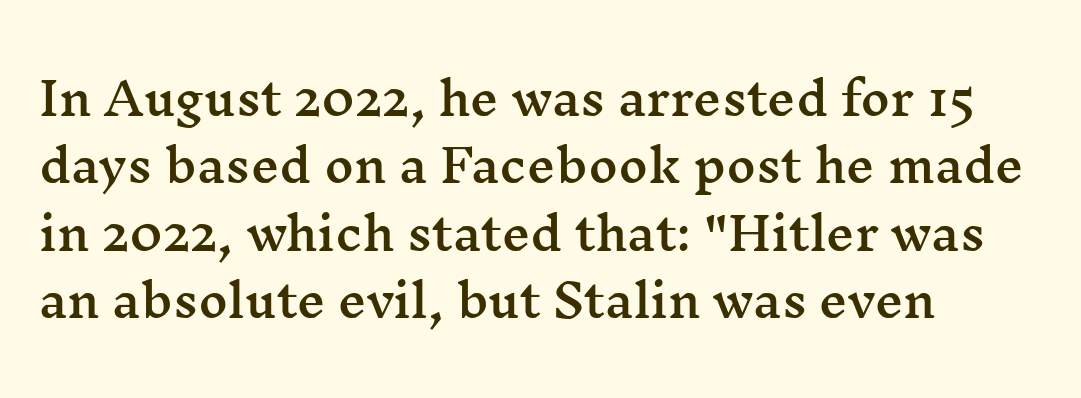
{"serif": "yes", "italic": "no", "width": "wide", "stroke_contrast": "medium", "x_height": "medium", "monospaced": "no", "underline": "no", "align": "left", "line_spacing": "normal", "line_spacing_ratio": 1.5, "letter_spacing": "normal", "letter_spacing_em": 0.0, "glyph_px": 45}
